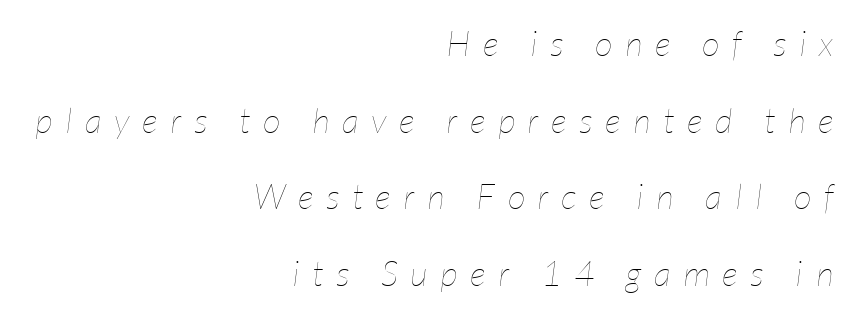
{"italic": "yes", "lean": "right", "slant_degrees": 7, "bold": "no", "weight": "thin", "width": "condensed", "stroke_contrast": "low", "x_height": "medium", "monospaced": "no", "underline": "no", "align": "right", "line_spacing": "loose", "line_spacing_ratio": 2.19, "letter_spacing": "wide", "letter_spacing_em": 0.36, "glyph_px": 35}
